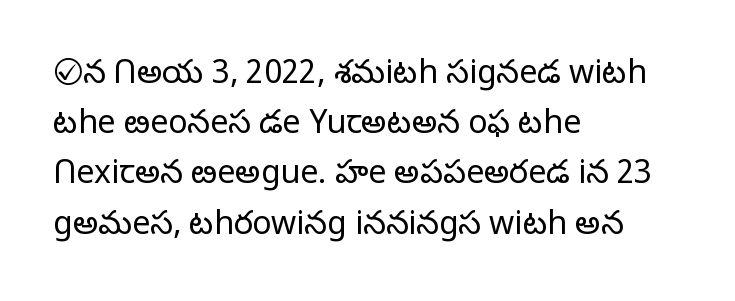
Tall strokes in this sample are plumb rather than angled. Is the block centered? No — it sits flush against the left margin. Proportional: the letters do not fall into vertical columns. The font family rendered here belongs to the sans-serif group. Underlining? Definitely not there.
